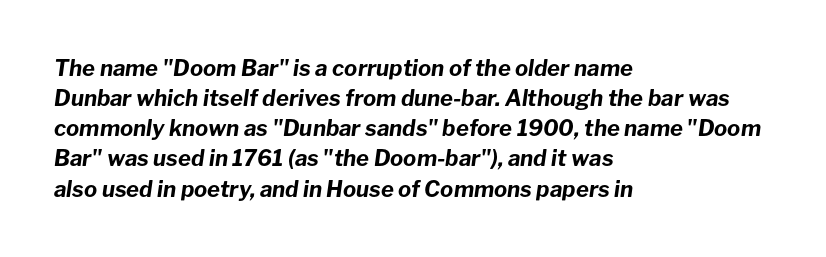
The image shows 22 px bold type, italic (leaning right); set left-aligned, normal line spacing (1.37x), normal letter spacing, not underlined.
